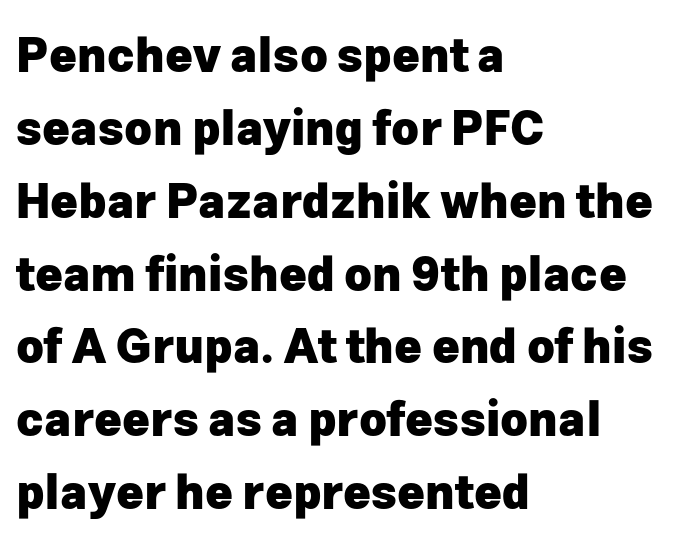
{"serif": "no", "italic": "no", "bold": "yes", "weight": "heavy", "width": "normal", "stroke_contrast": "low", "x_height": "medium", "monospaced": "no", "underline": "no", "align": "left", "line_spacing": "normal", "line_spacing_ratio": 1.55, "letter_spacing": "normal", "letter_spacing_em": 0.0, "glyph_px": 47}
